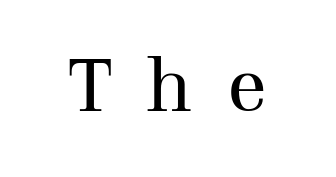
Note the varied advance widths — an 'i' is clearly narrower than an 'm'. The lettering holds an erect, upright posture throughout. Serif or sans? Serif — the stroke terminals have little feet. The rendering inserts visible extra space after every character. Nothing heavy about these letters — not bold at all. A clean baseline with only descenders dipping below it.
